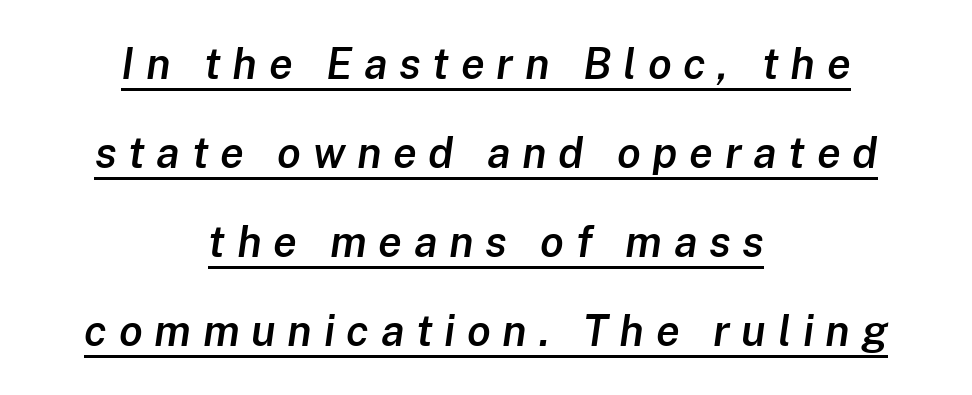
The image shows 43 px semibold type, italic (leaning right); set centered, loose line spacing (2.07x), unusually wide letter spacing (+0.27 em), underlined; low stroke contrast and a medium x-height.
